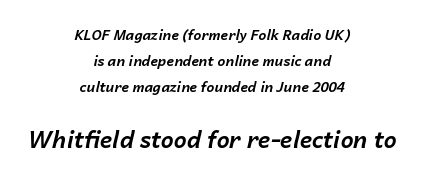
Stroke thickness is high; the sample reads as a true bold. Nothing unusual about the tracking: characters are spaced as the font intends. The letters are slanted; this is an italic face. A student would notice the bottom passage is typeset larger than what precedes it.
